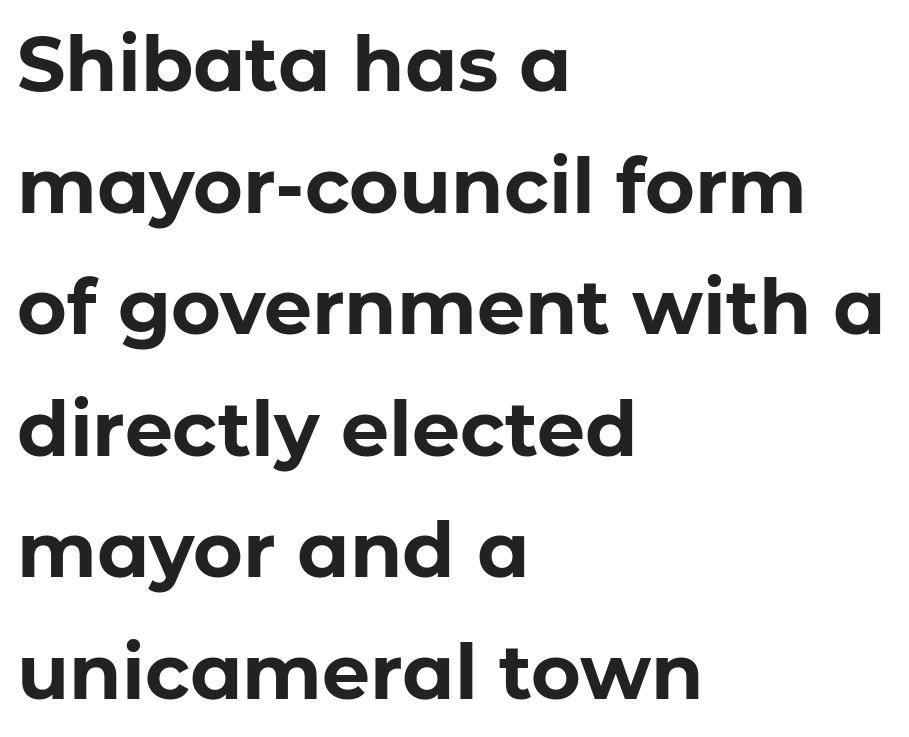
The image shows 76 px bold sans-serif type, upright; set left-aligned, normal line spacing (1.6x), normal letter spacing, not underlined; low stroke contrast and a medium x-height.
